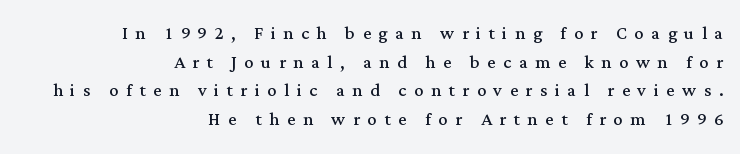
The horizontal fit of the characters is loose and conspicuously gappy. The passage shown is not underscored anywhere. Think standard paragraph weight, or any step lighter than that. The letters stand upright; this is a roman face. Each line ends at the same right margin while the left side varies.
